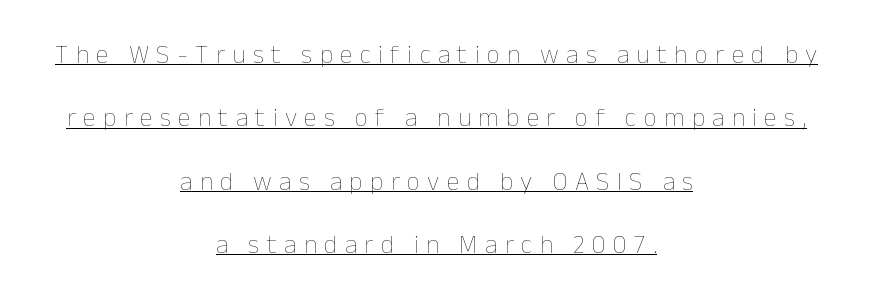
{"italic": "no", "bold": "no", "underline": "yes", "align": "center", "line_spacing": "loose", "line_spacing_ratio": 2.44, "letter_spacing": "wide", "letter_spacing_em": 0.28, "glyph_px": 26}
